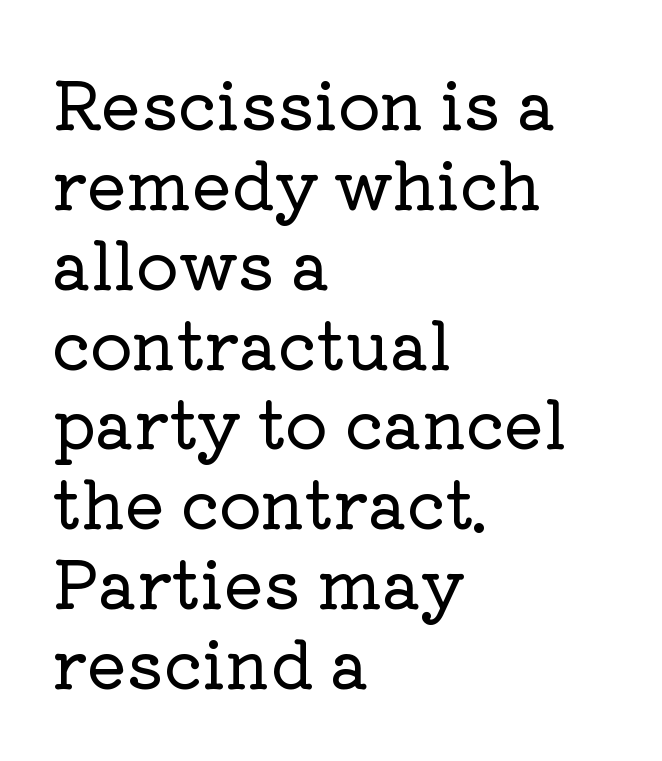
When letters stand straight like this, we call the style roman or upright. Teacher's note: observe the even left margin — that is flush-left alignment. Unlike a clean sans, this face finishes its strokes with serifs. Descenders are the only things crossing below the line.
